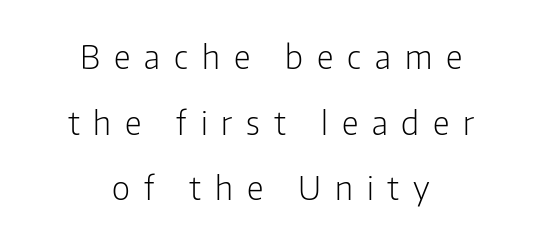
The image shows 33 px light, condensed sans-serif type, upright; set centered, loose line spacing (1.99x), unusually wide letter spacing (+0.42 em), not underlined; low stroke contrast and a medium x-height.
